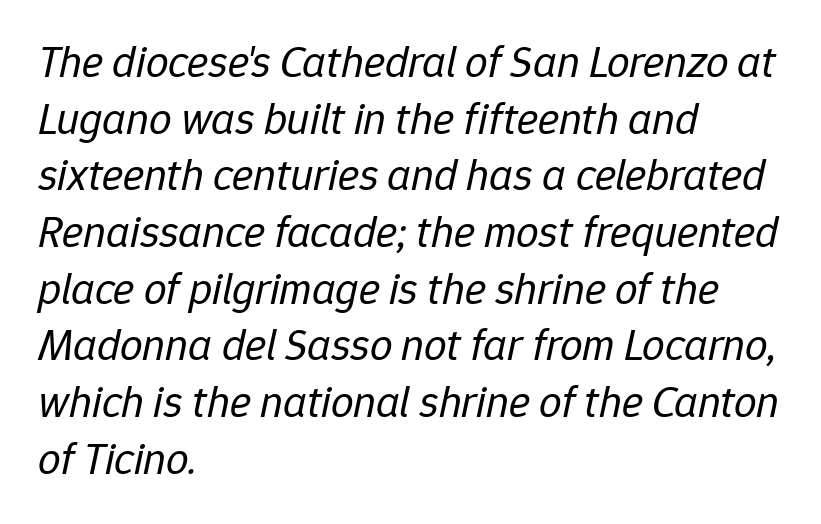
The image shows 45 px regular-weight type, italic (leaning right); set left-aligned, normal line spacing (1.26x), normal letter spacing, not underlined; low stroke contrast and a medium x-height.
